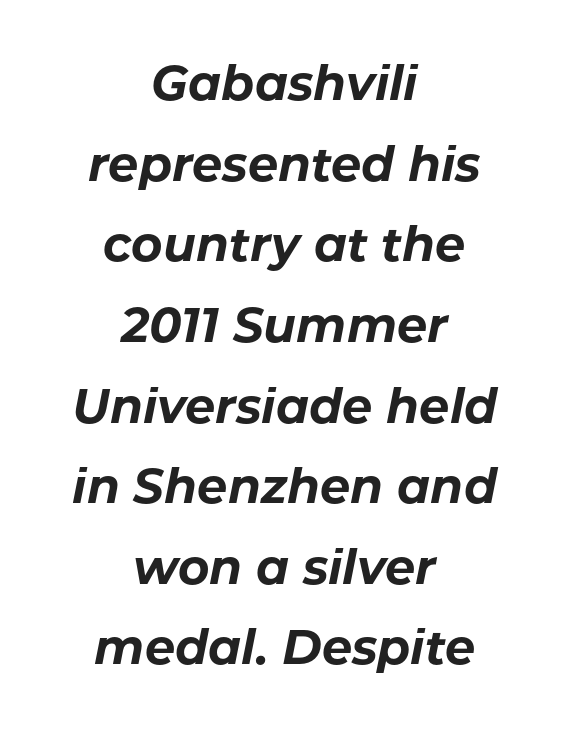
{"italic": "yes", "lean": "right", "slant_degrees": 11, "bold": "yes", "weight": "bold", "width": "normal", "stroke_contrast": "low", "x_height": "medium", "monospaced": "no", "underline": "no", "align": "center", "line_spacing": "normal", "line_spacing_ratio": 1.68, "letter_spacing": "normal", "letter_spacing_em": 0.0, "glyph_px": 48}
